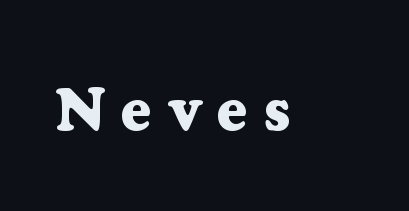
Q: Is the text bold? A: Yes.
Q: Is the text italic (slanted)? A: No, it is upright.
Q: Is the typeface a serif or a sans-serif typeface? A: Serif.
Q: Is the text underlined? A: No.
Q: Is the spacing between letters normal or unusually wide? A: Unusually wide.
Q: Width (condensed, normal, or wide)? A: Normal.
Q: Stroke contrast? A: Low.
Q: x-height? A: Medium.
Q: Monospaced? A: No.
